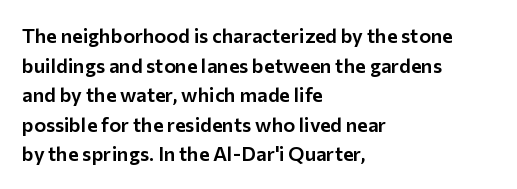
The words here are not underlined. Compared with typical paragraphs, the rows here are spaced about the same. Leftover space on each line is placed entirely after the last word. Students, note that the glyphs here touch the page at normal intervals. Italic: no, the glyphs are upright roman.
